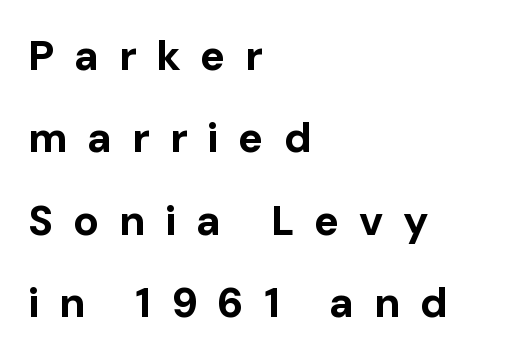
How would I describe the line gaps? Wide and relaxed. Is this a fixed-width face? No — the glyphs have proportional, varying widths. Do the letters lean? They stand straight. No feet cap the strokes, marking this as sans-serif type.
